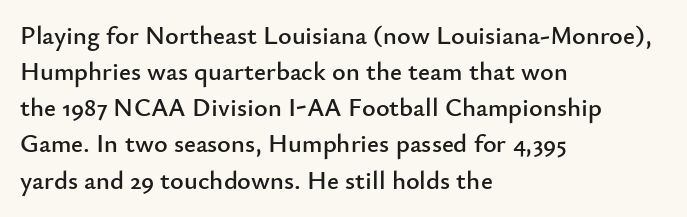
Q: Is the text italic (slanted)? A: No, it is upright.
Q: Is the text underlined? A: No.
Q: How is the paragraph aligned? A: Left-aligned.
Q: Is the spacing between letters normal or unusually wide? A: Normal.
Q: Is the spacing between lines tight, normal or loose? A: Normal.
